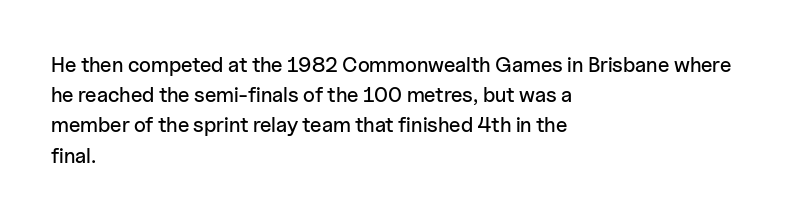
{"italic": "no", "underline": "no", "align": "left", "line_spacing": "normal", "line_spacing_ratio": 1.44, "letter_spacing": "normal", "letter_spacing_em": 0.0, "glyph_px": 21}
